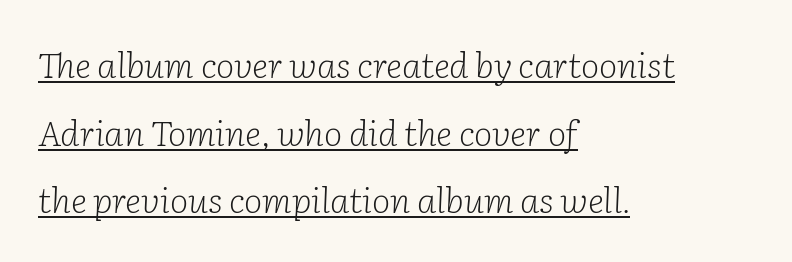
The setting favours the left margin, as ordinary paragraphs usually do. This block would shrink considerably if given ordinary leading; it's expanded now. The cut favours lightness, reaching ordinary text weight at its darkest. These lines are composed in type with serifs. The letters advance in unequal steps, a hallmark of proportional type. Check the space under the baseline: a stroke is drawn there.
